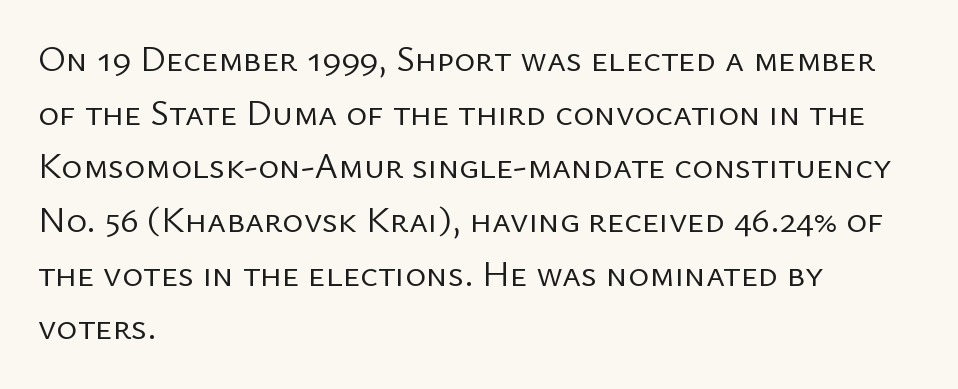
The image shows 36 px regular-weight sans-serif type, upright; set left-aligned, normal line spacing (1.49x), normal letter spacing, not underlined; low stroke contrast and a medium x-height.
